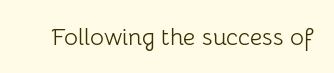
Q: Is the text bold? A: No.
Q: Is the text italic (slanted)? A: No, it is upright.
Q: Is the text underlined? A: No.
Q: Is the spacing between letters normal or unusually wide? A: Normal.
